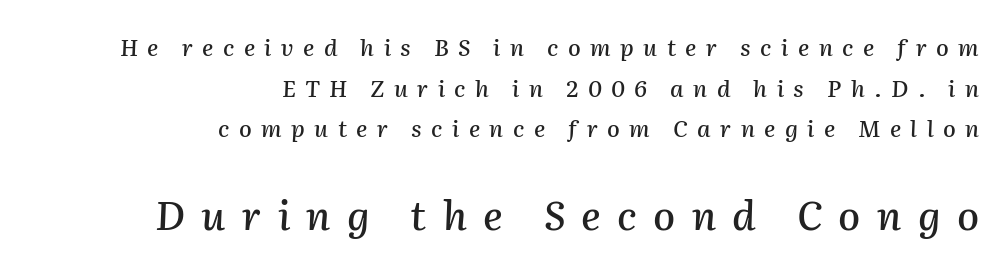
The image shows 40 px text type, italic (leaning right); set right-aligned, line spacing 1.77x, unusually wide letter spacing (+0.41 em), not underlined; the second (bottom) block is 1.74x larger; medium stroke contrast and a medium x-height.
